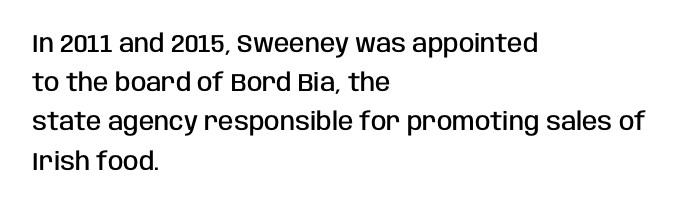
Q: Is the text bold? A: Semi-bold.
Q: Is the text italic (slanted)? A: No, it is upright.
Q: Is the text underlined? A: No.
Q: How is the paragraph aligned? A: Left-aligned.
Q: Is the spacing between letters normal or unusually wide? A: Normal.
Q: Is the spacing between lines tight, normal or loose? A: Normal.
